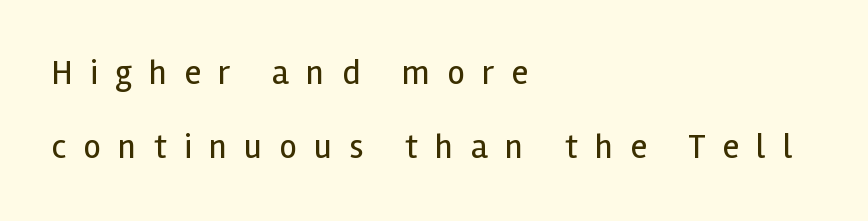
{"serif": "no", "italic": "no", "bold": "no", "weight": "regular", "width": "normal", "x_height": "medium", "monospaced": "no", "underline": "no", "align": "left", "line_spacing": "loose", "line_spacing_ratio": 2.12, "letter_spacing": "wide", "letter_spacing_em": 0.49, "glyph_px": 35}
